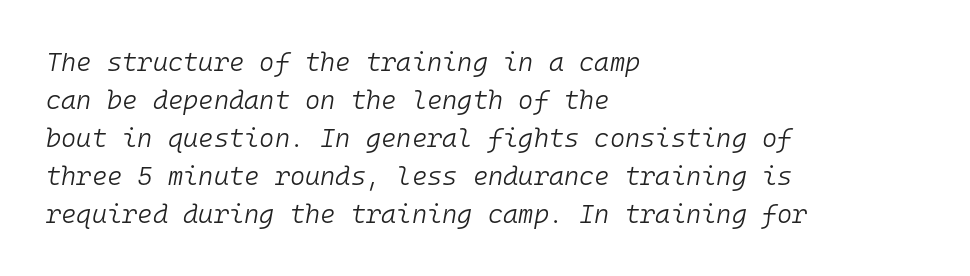
{"italic": "yes", "lean": "right", "slant_degrees": 10, "bold": "no", "underline": "no", "align": "left", "line_spacing": "normal", "line_spacing_ratio": 1.46, "letter_spacing": "normal", "letter_spacing_em": 0.0, "glyph_px": 26}
